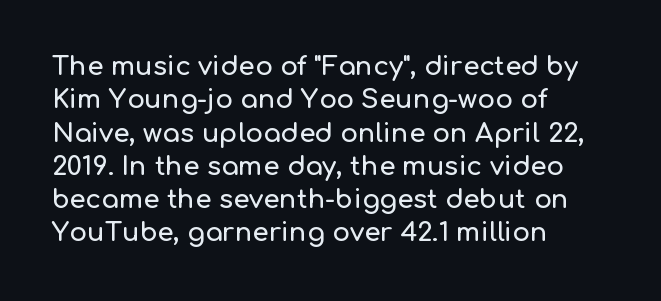
Q: Is the text italic (slanted)? A: No, it is upright.
Q: Is the text underlined? A: No.
Q: How is the paragraph aligned? A: Left-aligned.
Q: Is the spacing between letters normal or unusually wide? A: Normal.
Q: Is the spacing between lines tight, normal or loose? A: Normal.
